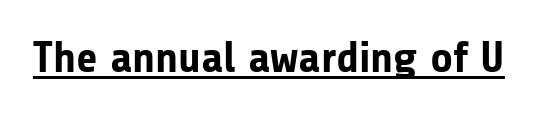
The image shows 44 px bold sans-serif type, upright; set normal letter spacing, underlined; low stroke contrast and a medium x-height.
